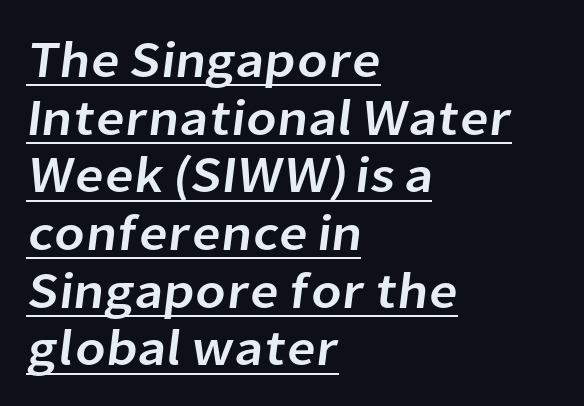
The image shows 51 px sans-serif type; set left-aligned, tight line spacing (1.13x), normal letter spacing, underlined; low stroke contrast and a medium x-height.
